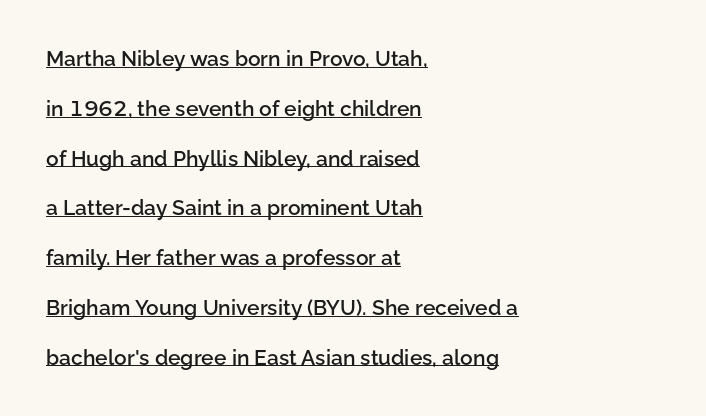
Vertical strokes here are truly vertical. What's the leading like? Stretched, with rows far apart. Look at the stroke-to-counter ratio: somewhat heavy, a semibold. Compared with a centered layout, this one pins lines to the left instead. This is underlined copy, the kind a proofreader might mark for attention. How are the letters spaced? Ordinarily, with no added tracking.
